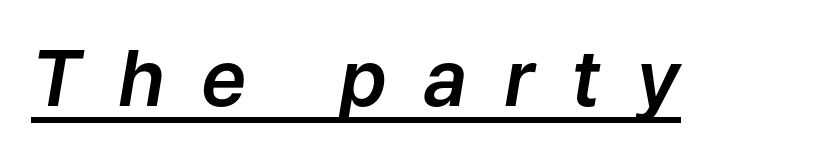
The image shows 77 px text type, italic (leaning right); set unusually wide letter spacing (+0.47 em), underlined; low stroke contrast and a medium x-height.
